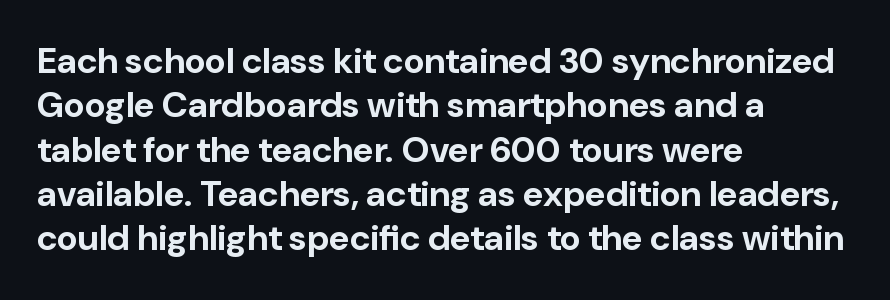
Q: Is the text bold? A: Yes.
Q: Is the text italic (slanted)? A: No, it is upright.
Q: Is the typeface a serif or a sans-serif typeface? A: Sans-serif.
Q: Is the text underlined? A: No.
Q: How is the paragraph aligned? A: Left-aligned.
Q: Is the spacing between letters normal or unusually wide? A: Normal.
Q: Width (condensed, normal, or wide)? A: Normal.
Q: Stroke contrast? A: Low.
Q: x-height? A: Medium.
Q: Monospaced? A: No.
